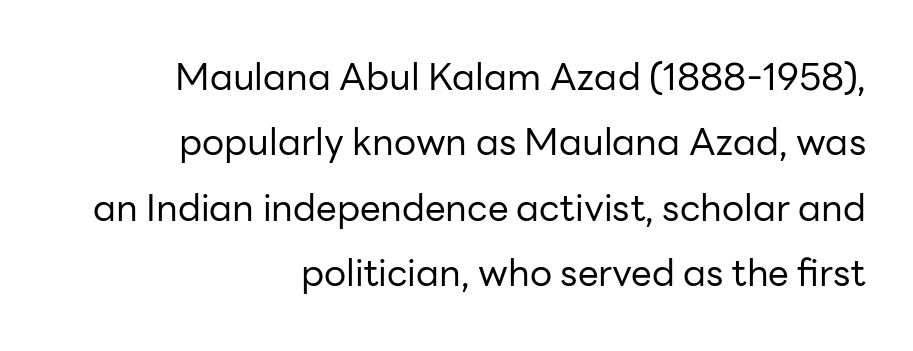
{"serif": "no", "italic": "no", "bold": "no", "weight": "regular", "width": "normal", "stroke_contrast": "low", "x_height": "medium", "monospaced": "no", "underline": "no", "align": "right", "line_spacing_ratio": 1.77, "letter_spacing": "normal", "letter_spacing_em": 0.0, "glyph_px": 37}
